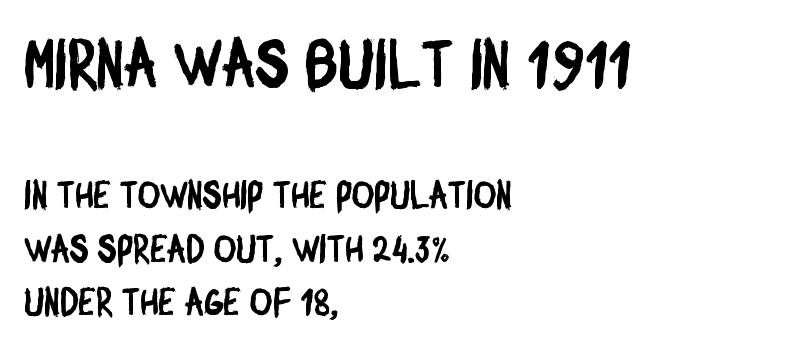
{"serif": "no", "width": "condensed", "stroke_contrast": "low", "x_height": "large", "monospaced": "no", "underline": "no", "align": "left", "line_spacing": "normal", "line_spacing_ratio": 1.41, "letter_spacing": "normal", "letter_spacing_em": 0.0, "larger_block": "first", "size_ratio": 1.76, "glyph_px": 67}
